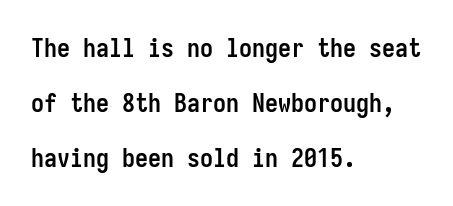
The image shows 26 px bold type, upright; set left-aligned, loose line spacing (2.11x), normal letter spacing, not underlined.
